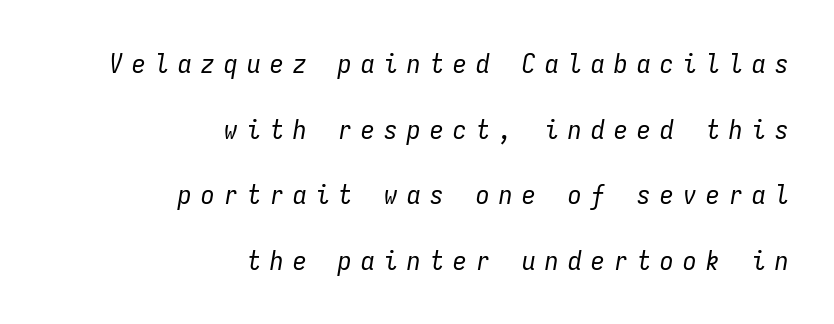
Would a proofreader flag this as italicized? Yes. Caption: expanded tracking, letters set apart. Compared with a typical body face, this is equally light or lighter still. This rendering features lettering with no underline. Rows of type keep a wide berth in the vertical direction.
